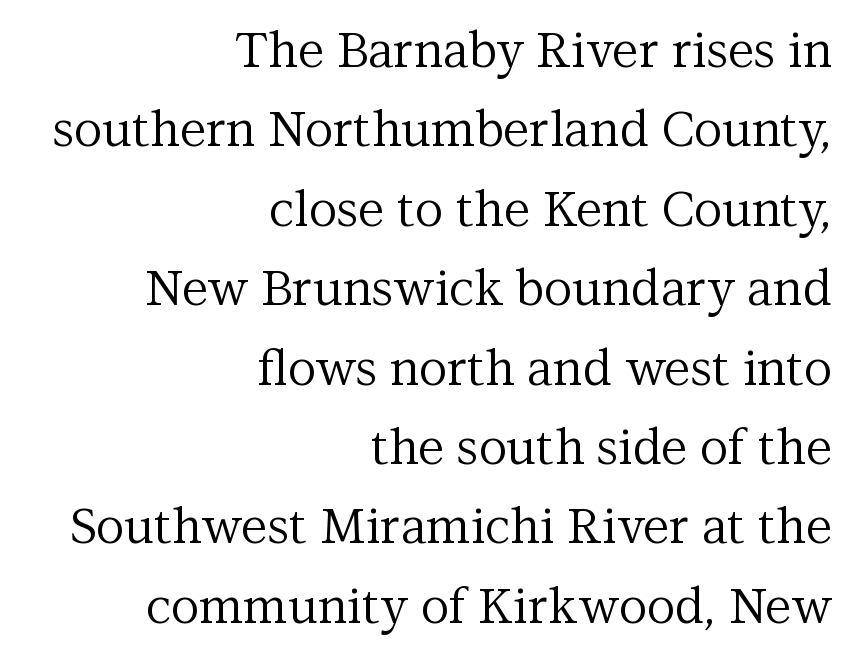
Q: Is the text bold? A: No.
Q: Is the text italic (slanted)? A: No, it is upright.
Q: Is the typeface a serif or a sans-serif typeface? A: Serif.
Q: Is the text underlined? A: No.
Q: How is the paragraph aligned? A: Right-aligned.
Q: Is the spacing between letters normal or unusually wide? A: Normal.
Q: Is the spacing between lines tight, normal or loose? A: Normal.
Q: Width (condensed, normal, or wide)? A: Normal.
Q: Stroke contrast? A: Medium.
Q: x-height? A: Medium.
Q: Monospaced? A: No.
